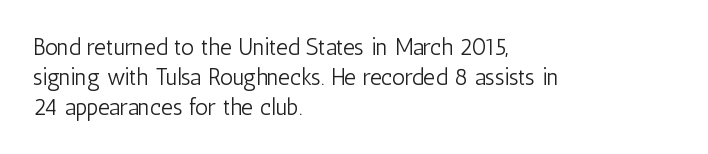
The image shows 23 px text type, upright; set left-aligned, normal line spacing (1.3x), normal letter spacing, not underlined.
